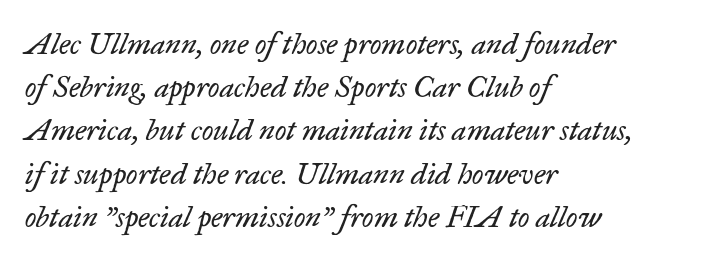
Q: Is the text bold? A: No.
Q: Is the text italic (slanted)? A: Yes, it leans right by about 17 degrees.
Q: Is the typeface a serif or a sans-serif typeface? A: Serif.
Q: Is the text underlined? A: No.
Q: How is the paragraph aligned? A: Left-aligned.
Q: Is the spacing between letters normal or unusually wide? A: Normal.
Q: Is the spacing between lines tight, normal or loose? A: Normal.
Q: Width (condensed, normal, or wide)? A: Normal.
Q: Stroke contrast? A: Low.
Q: x-height? A: Small.
Q: Monospaced? A: No.
